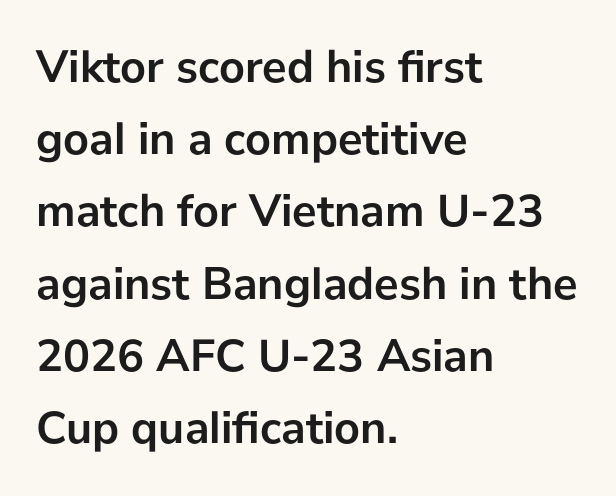
The image shows 46 px semibold sans-serif type, upright; set left-aligned, normal line spacing (1.57x), normal letter spacing, not underlined; low stroke contrast and a medium x-height.
